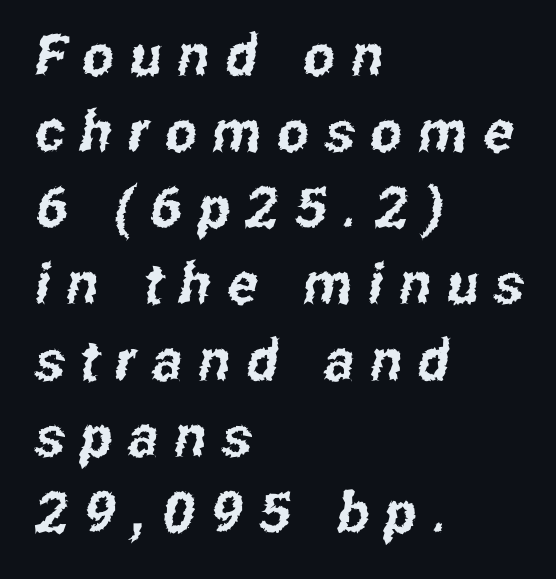
Q: Is the typeface a serif or a sans-serif typeface? A: Sans-serif.
Q: Is the text underlined? A: No.
Q: How is the paragraph aligned? A: Left-aligned.
Q: Is the spacing between letters normal or unusually wide? A: Unusually wide.
Q: Is the spacing between lines tight, normal or loose? A: Normal.
Q: Width (condensed, normal, or wide)? A: Condensed.
Q: Stroke contrast? A: Low.
Q: x-height? A: Medium.
Q: Monospaced? A: No.
